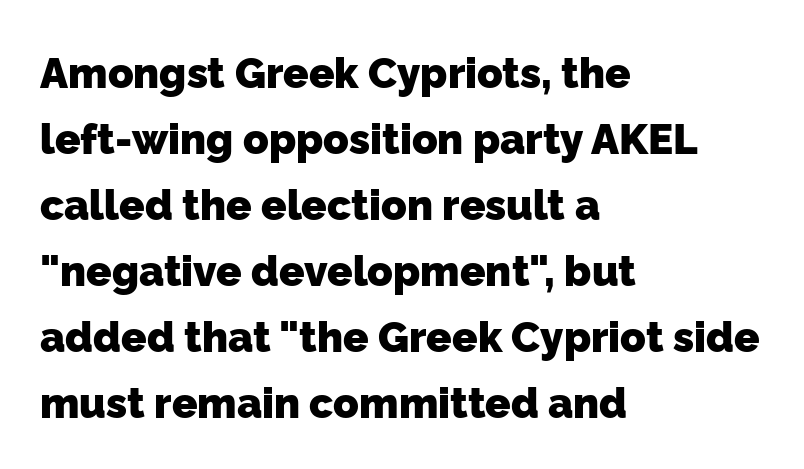
The image shows 42 px heavy sans-serif type; set left-aligned, normal line spacing (1.57x), normal letter spacing, not underlined; low stroke contrast and a medium x-height.
